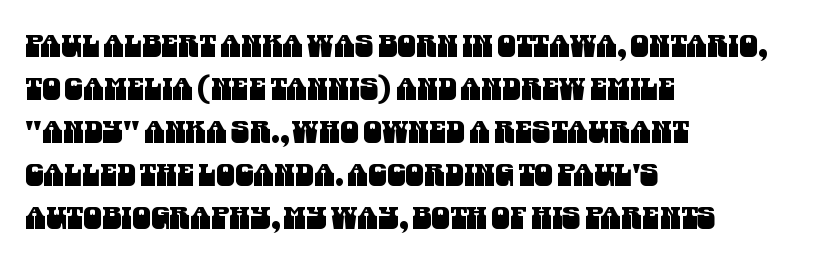
The image shows 30 px condensed sans-serif type; set left-aligned, normal line spacing (1.43x), normal letter spacing, not underlined; medium stroke contrast and a large x-height.
